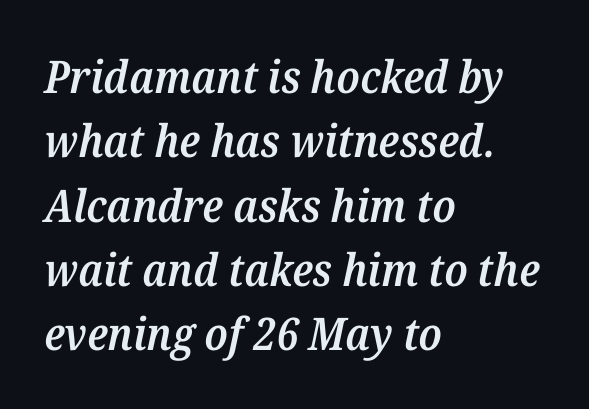
{"serif": "yes", "italic": "yes", "lean": "right", "slant_degrees": 12, "bold": "semi", "weight": "semibold", "width": "normal", "stroke_contrast": "medium", "x_height": "medium", "monospaced": "no", "underline": "no", "align": "left", "line_spacing": "normal", "line_spacing_ratio": 1.43, "letter_spacing": "normal", "letter_spacing_em": 0.0, "glyph_px": 45}
